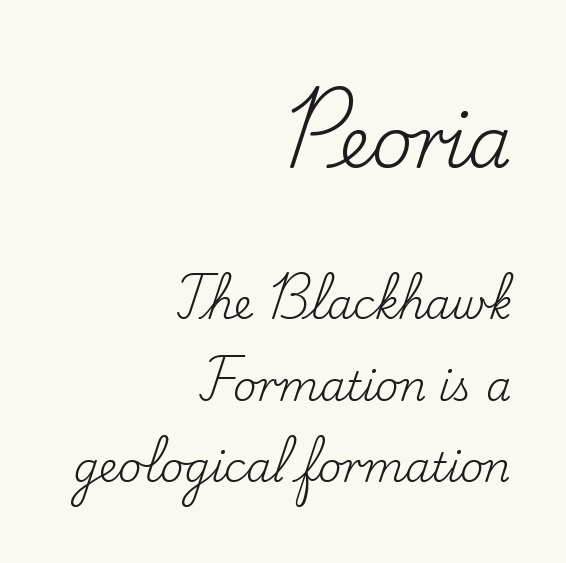
The image shows 71 px regular-weight serif type; set right-aligned, loose line spacing (1.99x), normal letter spacing, not underlined; the first (top) block is 1.73x larger; low stroke contrast and a small x-height.
